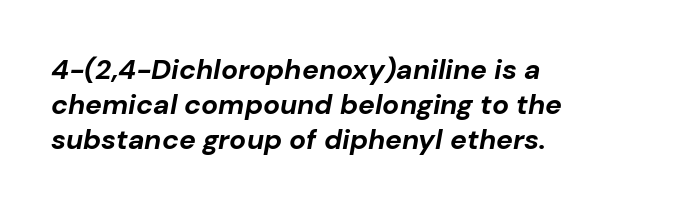
The image shows 28 px bold type, italic (leaning right); set left-aligned, normal line spacing (1.25x), normal letter spacing, not underlined; low stroke contrast and a medium x-height.
